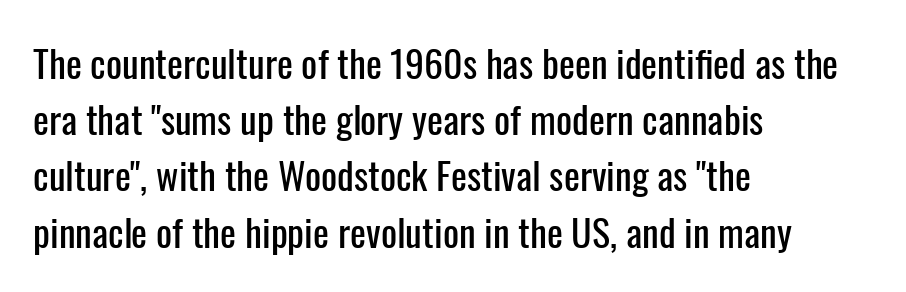
A normal amount of white space separates one row of letters from the next. Default kerning and tracking; the words read as compact shapes. Horizontal alignment here is leftward, the default for most running prose. A typesetter would call this proportional, since set widths differ per character. Examine the stroke ends and you'll find no serifs. This is roman type, the default non-slanted kind.
